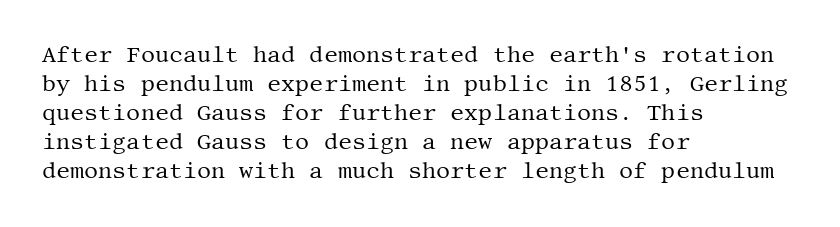
Tall strokes in this sample are plumb rather than angled. The passage shown has conventional tracking throughout. Every row of glyphs begins at an identical x-position on the left. A normal amount of white space separates one row of letters from the next. Type without underlining.
